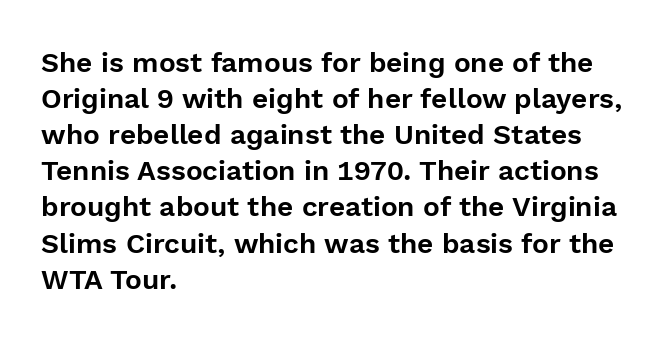
Q: Is the text italic (slanted)? A: No, it is upright.
Q: Is the typeface a serif or a sans-serif typeface? A: Sans-serif.
Q: Is the text underlined? A: No.
Q: How is the paragraph aligned? A: Left-aligned.
Q: Is the spacing between letters normal or unusually wide? A: Normal.
Q: Is the spacing between lines tight, normal or loose? A: Normal.
Q: Width (condensed, normal, or wide)? A: Normal.
Q: x-height? A: Medium.
Q: Monospaced? A: No.
